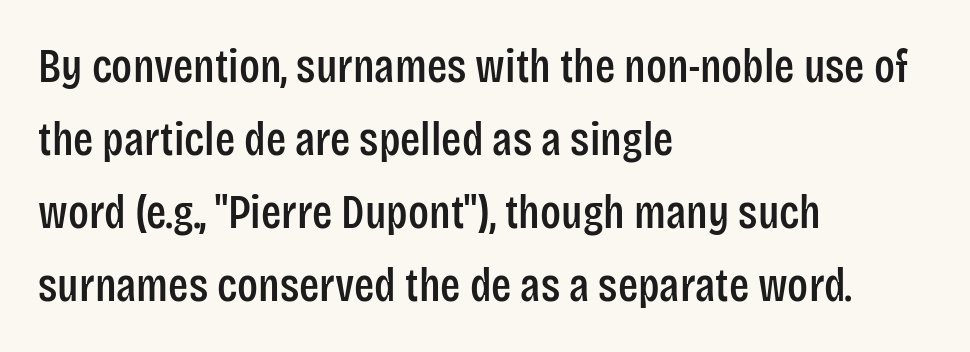
The image shows 47 px condensed sans-serif type, upright; set left-aligned, normal line spacing (1.55x), normal letter spacing, not underlined; low stroke contrast and a large x-height.
